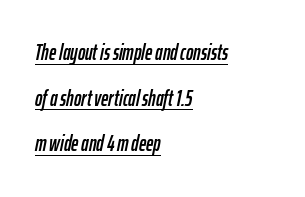
The image shows 22 px text type, italic (leaning right); set left-aligned, loose line spacing (2.07x), normal letter spacing, underlined.
